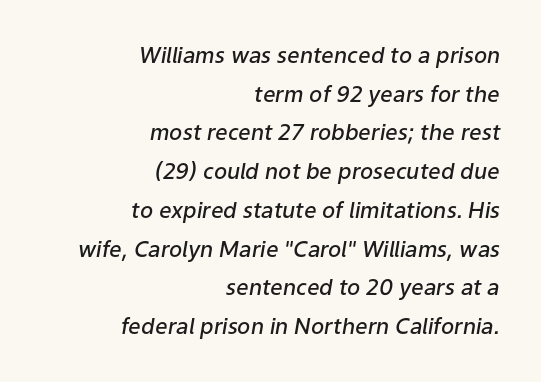
{"italic": "yes", "lean": "right", "slant_degrees": 9, "bold": "semi", "underline": "no", "align": "right", "line_spacing_ratio": 1.76, "letter_spacing": "normal", "letter_spacing_em": 0.0, "glyph_px": 22}
